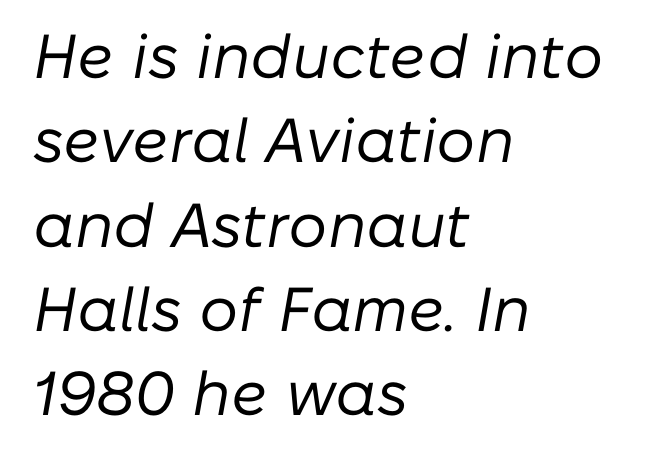
Weight: in the light-to-regular range. Visually the block forms a straight wall on the left and a jagged coastline on the right. In terms of letterspacing, this is plain default setting. Students, observe: this is what conventionally led text looks like.
